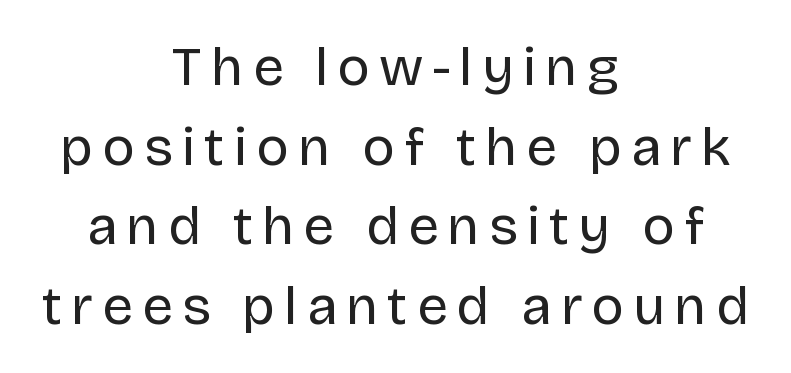
The image shows 55 px regular-weight sans-serif type, upright; set centered, normal line spacing (1.45x), not underlined; low stroke contrast and a large x-height.
